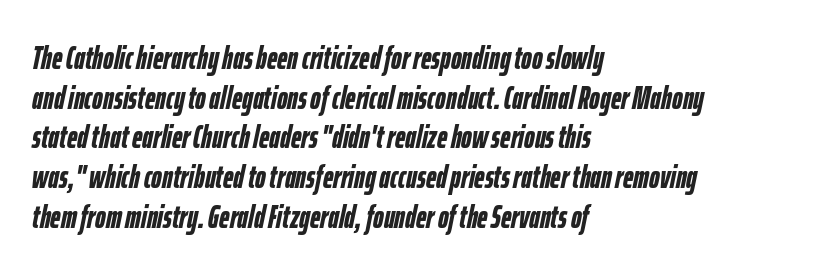
{"italic": "yes", "lean": "right", "slant_degrees": 12, "bold": "yes", "weight": "semibold", "width": "condensed", "stroke_contrast": "low", "x_height": "medium", "monospaced": "no", "underline": "no", "align": "left", "line_spacing_ratio": 1.24, "letter_spacing": "normal", "letter_spacing_em": 0.0, "glyph_px": 32}
